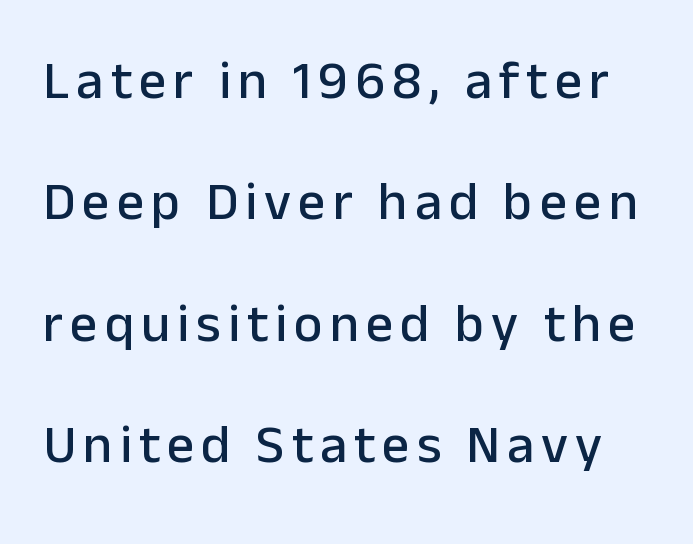
The specimen omits any rule beneath the text block's lines. A typesetter would label this face a sans. In terms of posture, this sample is upright. A typesetter would call this proportional, since set widths differ per character. Loosely led — the rows are spread out.
